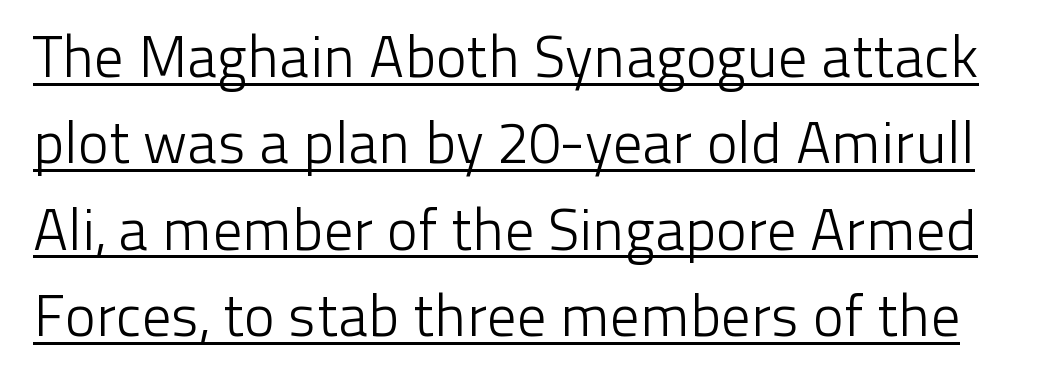
The image shows 58 px light sans-serif type, upright; set normal line spacing (1.49x), normal letter spacing, underlined; low stroke contrast and a medium x-height.
